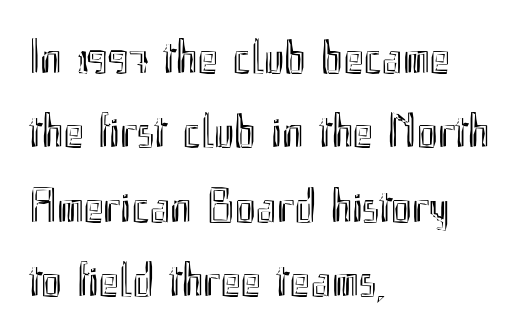
Q: Is the text italic (slanted)? A: No, it is upright.
Q: Is the text underlined? A: No.
Q: How is the paragraph aligned? A: Left-aligned.
Q: Is the spacing between letters normal or unusually wide? A: Normal.
Q: Is the spacing between lines tight, normal or loose? A: Normal.
Q: Width (condensed, normal, or wide)? A: Condensed.
Q: x-height? A: Small.
Q: Monospaced? A: No.
